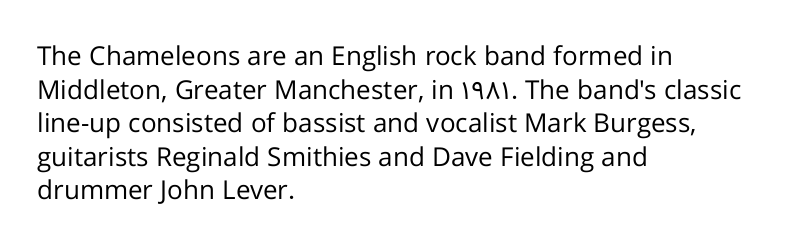
The image shows 26 px text type, upright; set left-aligned, normal line spacing (1.29x), normal letter spacing, not underlined.
